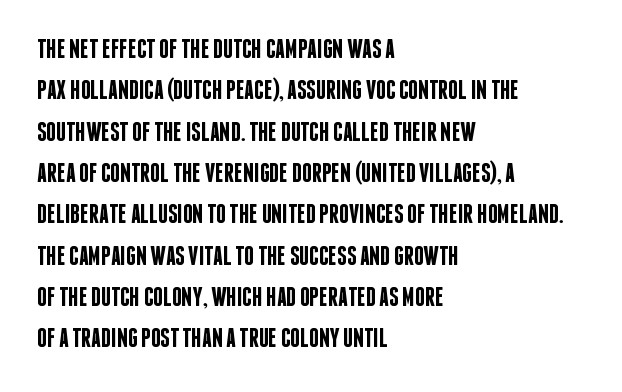
{"italic": "no", "bold": "semi", "underline": "no", "align": "left", "line_spacing": "normal", "line_spacing_ratio": 1.53, "letter_spacing": "normal", "letter_spacing_em": 0.0, "glyph_px": 27}
